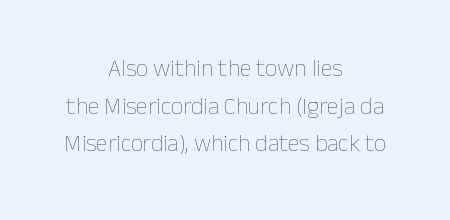
The image shows 24 px text type, upright; set centered, normal line spacing (1.57x), normal letter spacing, not underlined.
